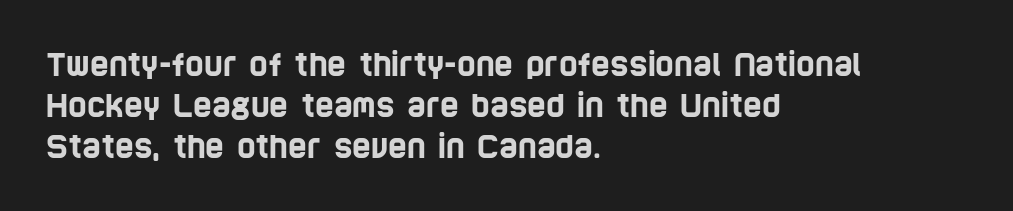
Q: Is the typeface a serif or a sans-serif typeface? A: Sans-serif.
Q: Is the text underlined? A: No.
Q: How is the paragraph aligned? A: Left-aligned.
Q: Is the spacing between letters normal or unusually wide? A: Normal.
Q: Is the spacing between lines tight, normal or loose? A: Normal.
Q: Width (condensed, normal, or wide)? A: Condensed.
Q: Stroke contrast? A: Low.
Q: x-height? A: Large.
Q: Monospaced? A: No.
